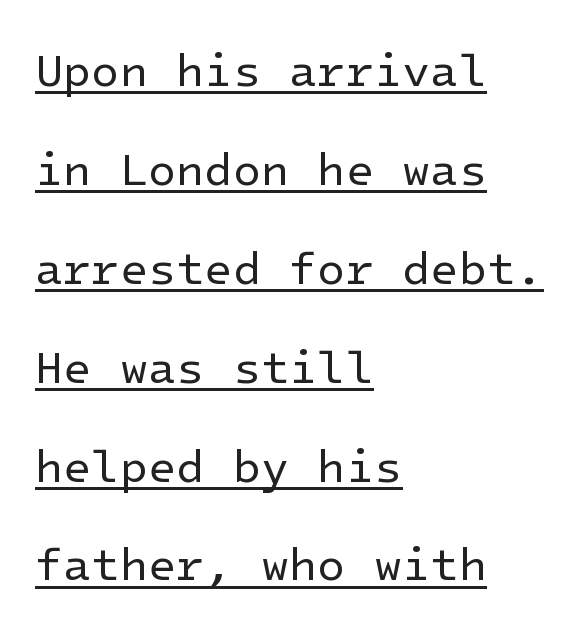
{"serif": "no", "italic": "no", "bold": "no", "weight": "regular", "width": "normal", "stroke_contrast": "low", "x_height": "medium", "underline": "yes", "align": "left", "line_spacing": "loose", "line_spacing_ratio": 2.15, "letter_spacing": "normal", "letter_spacing_em": 0.0, "glyph_px": 46}
